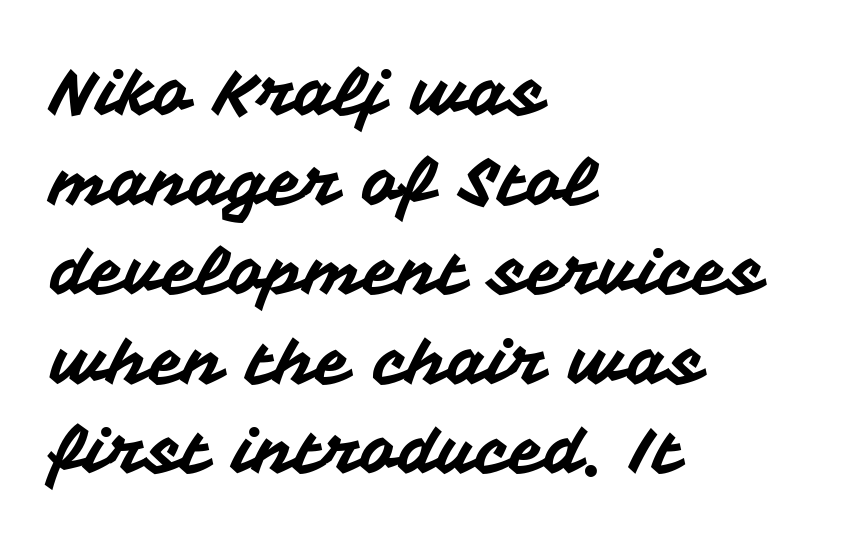
The image shows 64 px sans-serif type; set left-aligned, normal line spacing (1.4x), normal letter spacing, not underlined; medium stroke contrast and a medium x-height.
